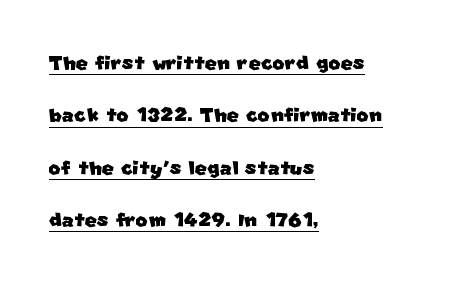
{"underline": "yes", "align": "left", "line_spacing": "loose", "line_spacing_ratio": 2.01, "letter_spacing": "normal", "letter_spacing_em": 0.0, "glyph_px": 26}
